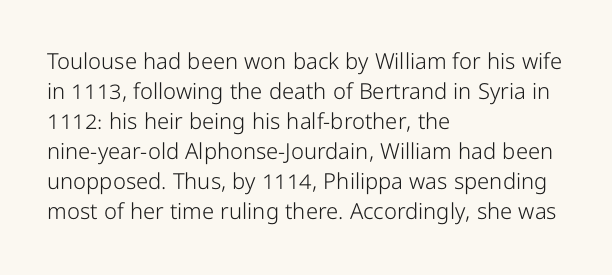
{"italic": "no", "bold": "no", "underline": "no", "align": "left", "line_spacing": "normal", "line_spacing_ratio": 1.36, "letter_spacing": "normal", "letter_spacing_em": 0.0, "glyph_px": 22}
